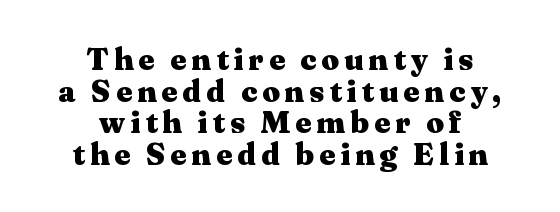
The image shows 31 px heavy, wide serif type, upright; set centered, tight line spacing (1.02x), not underlined; medium stroke contrast and a medium x-height.
